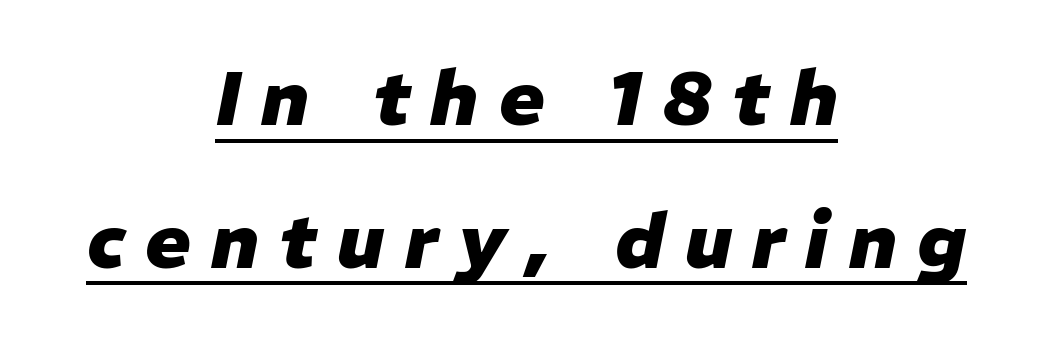
Q: Is the text bold? A: Yes.
Q: Is the text italic (slanted)? A: Yes, it leans right by about 11 degrees.
Q: Is the text underlined? A: Yes.
Q: How is the paragraph aligned? A: Centered.
Q: Is the spacing between letters normal or unusually wide? A: Unusually wide.
Q: Width (condensed, normal, or wide)? A: Normal.
Q: Stroke contrast? A: Low.
Q: x-height? A: Medium.
Q: Monospaced? A: No.
